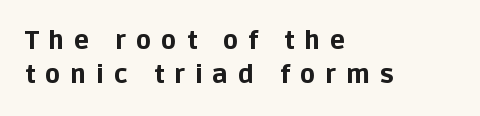
The image shows 25 px bold type, upright; set left-aligned, normal line spacing (1.35x), unusually wide letter spacing (+0.4 em), not underlined.
